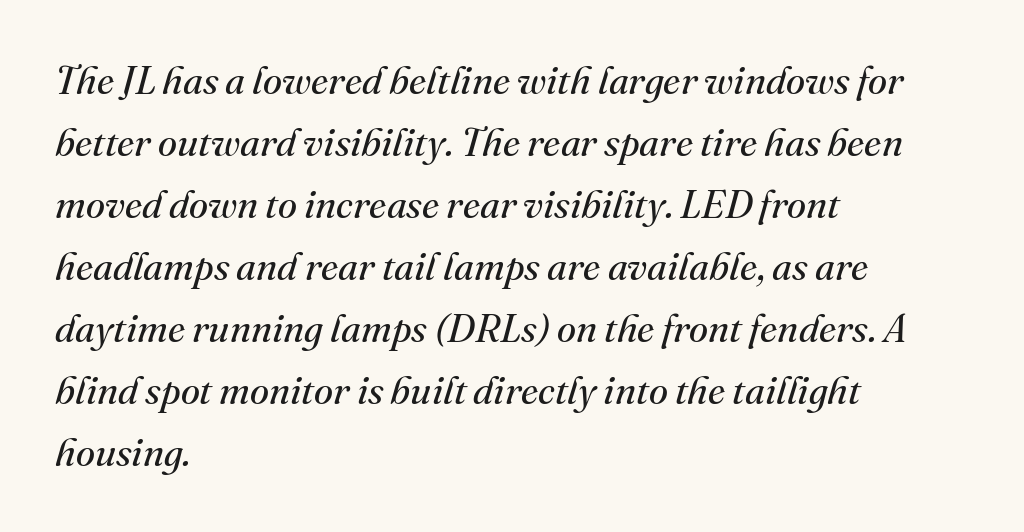
The image shows 39 px regular-weight serif type, italic (leaning right); set left-aligned, normal line spacing (1.59x), normal letter spacing, not underlined; medium stroke contrast and a small x-height.
